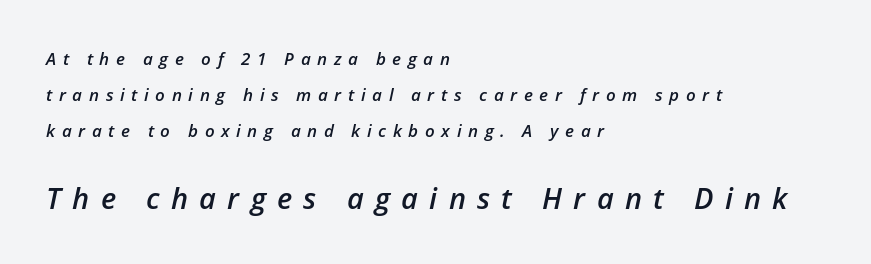
{"italic": "yes", "lean": "right", "slant_degrees": 12, "bold": "semi", "weight": "semibold", "width": "normal", "stroke_contrast": "low", "x_height": "medium", "monospaced": "no", "underline": "no", "align": "left", "line_spacing": "loose", "line_spacing_ratio": 2.13, "letter_spacing": "wide", "letter_spacing_em": 0.39, "larger_block": "second", "size_ratio": 1.71, "glyph_px": 29}
